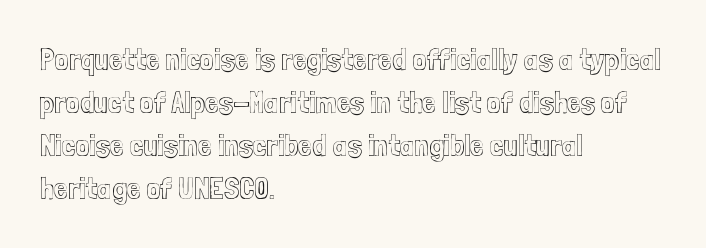
The image shows 31 px condensed type, upright; set left-aligned, normal line spacing (1.39x), normal letter spacing, not underlined; a medium x-height.
